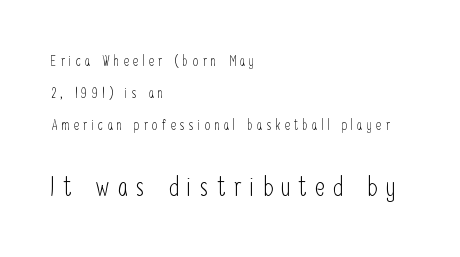
{"italic": "no", "bold": "no", "underline": "no", "align": "left", "line_spacing": "loose", "line_spacing_ratio": 2.27, "letter_spacing": "wide", "letter_spacing_em": 0.31, "larger_block": "second", "size_ratio": 1.93, "glyph_px": 27}
